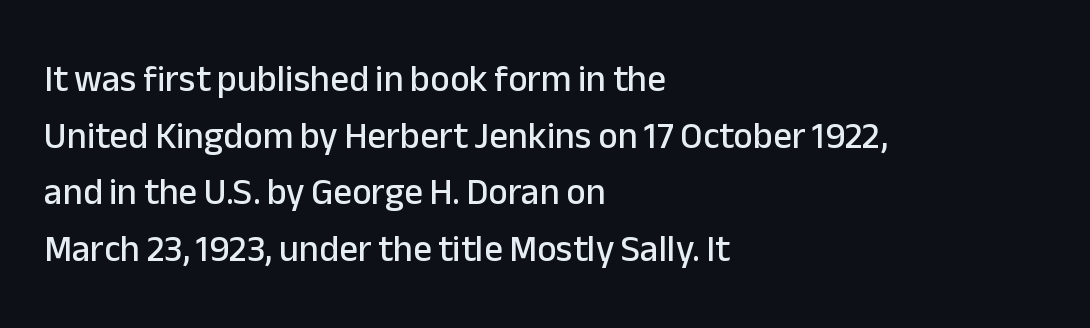
The image shows 37 px sans-serif type, upright; set left-aligned, normal line spacing (1.53x), normal letter spacing, not underlined; low stroke contrast and a medium x-height.
